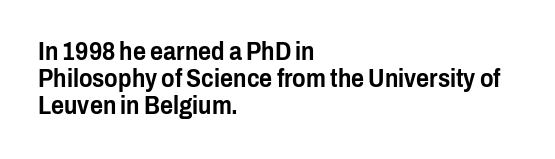
No italicization has been applied; the sample stays upright. One-word summary of the alignment: left. Summary of vertical rhythm: compact, with narrow interline spacing. These lines keep a tight, regular rhythm from letter to letter. The glyphs are unaccompanied by any horizontal stroke below them.
